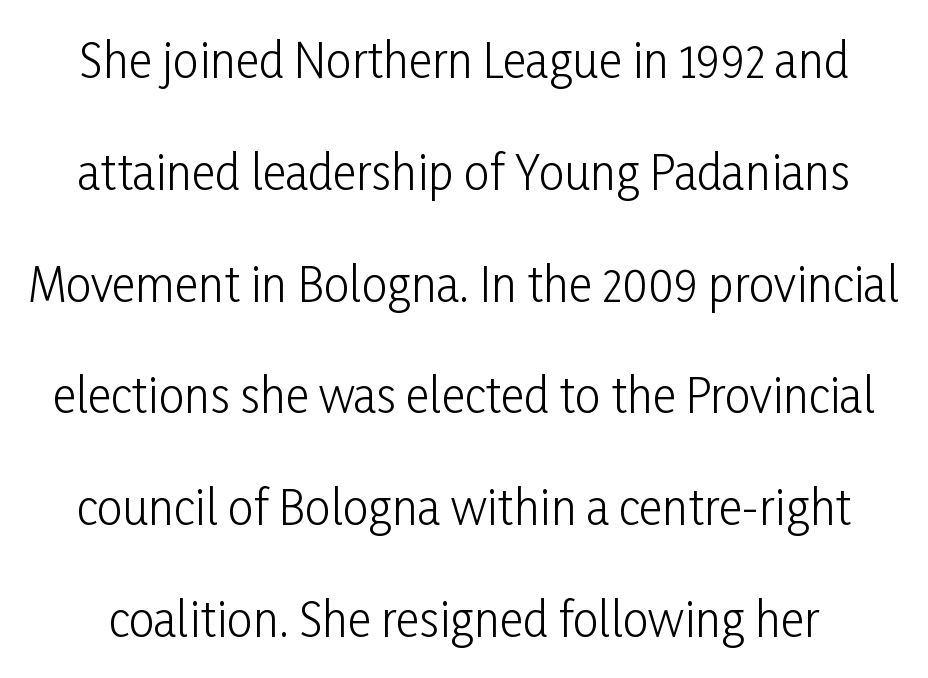
{"serif": "no", "italic": "no", "bold": "no", "weight": "light", "width": "condensed", "stroke_contrast": "low", "x_height": "medium", "monospaced": "no", "underline": "no", "line_spacing": "loose", "line_spacing_ratio": 2.43, "letter_spacing": "normal", "letter_spacing_em": 0.0, "glyph_px": 46}
